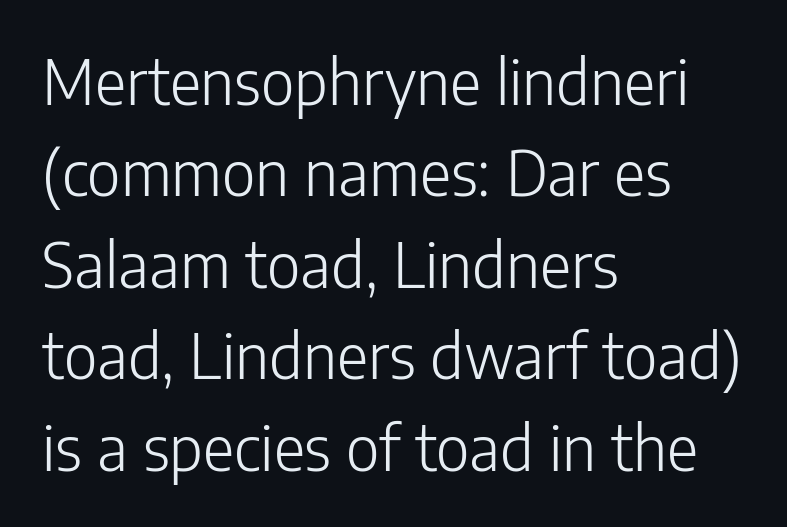
The image shows 61 px light sans-serif type, upright; set left-aligned, normal line spacing (1.5x), normal letter spacing, not underlined; low stroke contrast and a medium x-height.
